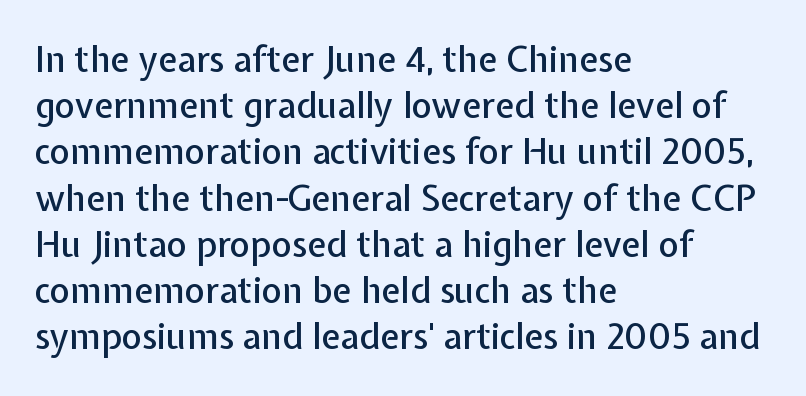
Q: Is the text italic (slanted)? A: No, it is upright.
Q: Is the typeface a serif or a sans-serif typeface? A: Sans-serif.
Q: Is the text underlined? A: No.
Q: How is the paragraph aligned? A: Left-aligned.
Q: Is the spacing between letters normal or unusually wide? A: Normal.
Q: Is the spacing between lines tight, normal or loose? A: Normal.
Q: Width (condensed, normal, or wide)? A: Normal.
Q: Stroke contrast? A: Low.
Q: x-height? A: Medium.
Q: Monospaced? A: No.
